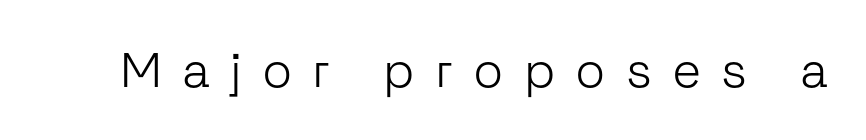
Q: Is the text bold? A: No.
Q: Is the text italic (slanted)? A: No, it is upright.
Q: Is the typeface a serif or a sans-serif typeface? A: Sans-serif.
Q: Is the text underlined? A: No.
Q: Is the spacing between letters normal or unusually wide? A: Unusually wide.
Q: Width (condensed, normal, or wide)? A: Normal.
Q: Stroke contrast? A: Low.
Q: x-height? A: Medium.
Q: Monospaced? A: No.
